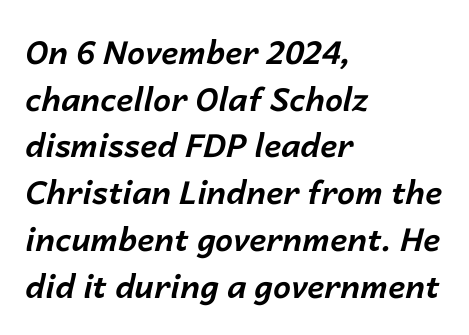
Observe the ordinary spacing: letters are neighbours, not strangers. Each row of text sits above clean, open space. Vertical spacing — default. These words are printed bold, with thick strokes throughout. Style check: oblique.
